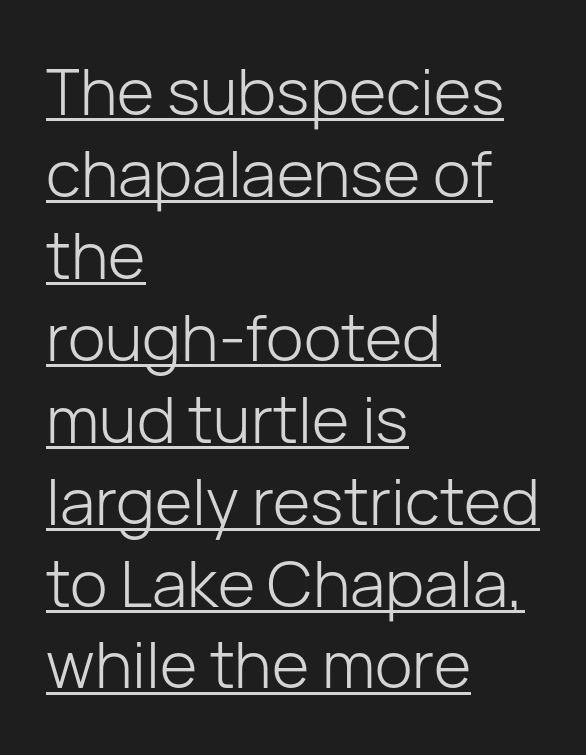
The image shows 64 px light sans-serif type, upright; set left-aligned, normal line spacing (1.28x), normal letter spacing, underlined; low stroke contrast and a medium x-height.
